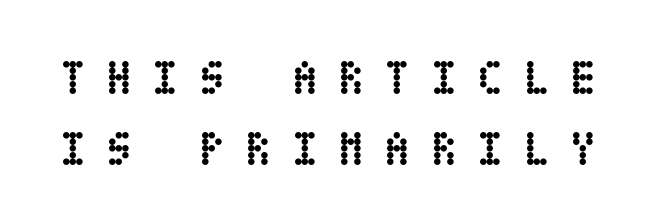
The image shows 48 px semibold, condensed type, upright; set normal line spacing (1.47x), unusually wide letter spacing (+0.42 em), not underlined; low stroke contrast and a large x-height.
